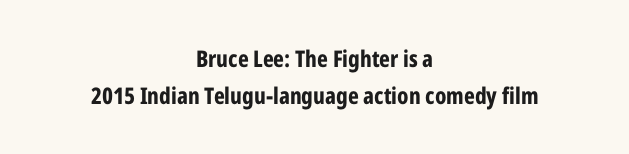
This is roman type, the default non-slanted kind. Nobody touched the tracking dial on this one. Is the block centered? Yes — each line is placed symmetrically about the middle. The glyphs have the mass of a bold cut. The lines sit at an ordinary, default distance from one another.
